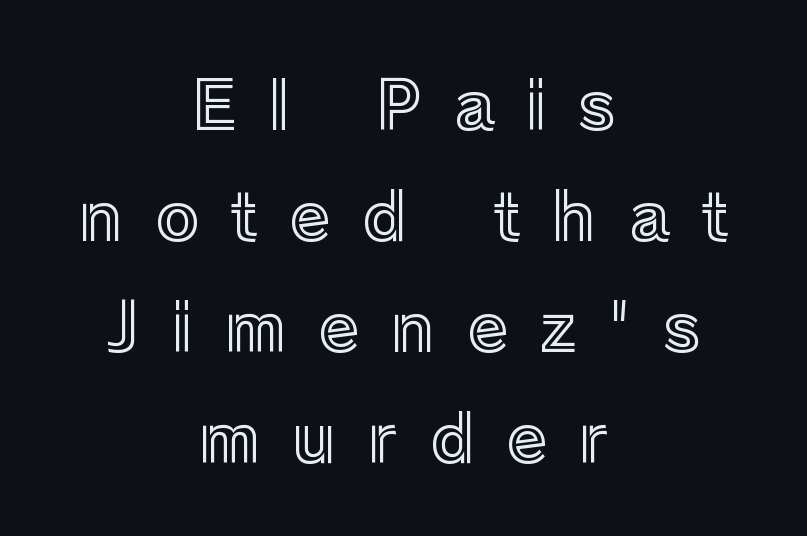
The specimen omits any rule beneath the text block's lines. Compared with a flush-left layout, this one balances lines on the center instead. Do the letters lean? They stand straight. You could not count columns in this text — the font is proportionally spaced. The space between consecutive lines is moderate. Letter spacing: wide.
